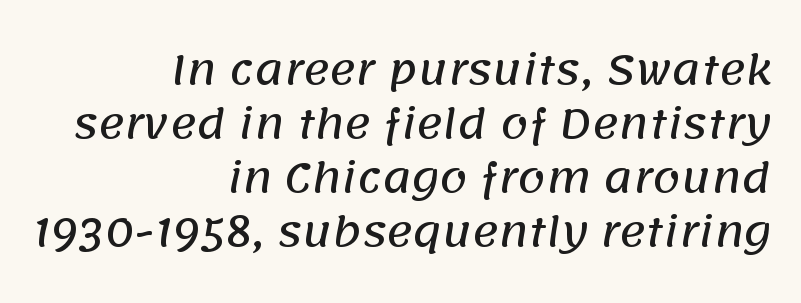
The image shows 40 px sans-serif type; set right-aligned, normal line spacing (1.35x), normal letter spacing, not underlined; low stroke contrast and a large x-height.
